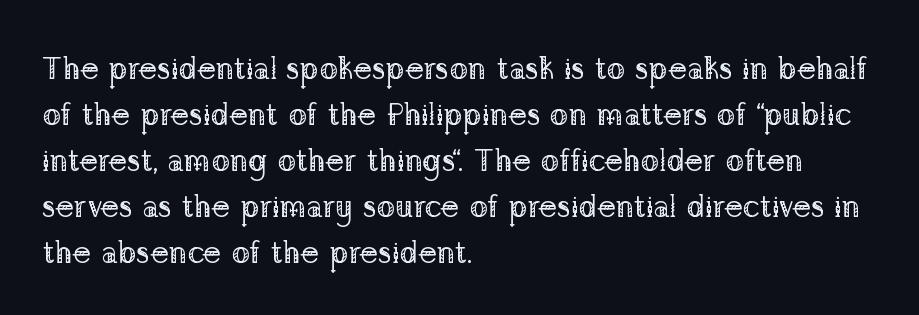
The foot of each line stays bare and open. Each stroke keeps to a modest, everyday thickness or less. Note: serifs present on the glyphs. Think of a printed novel: that variable character pitch is what you see here. Compared with typical paragraphs, the rows here are spaced about the same.
